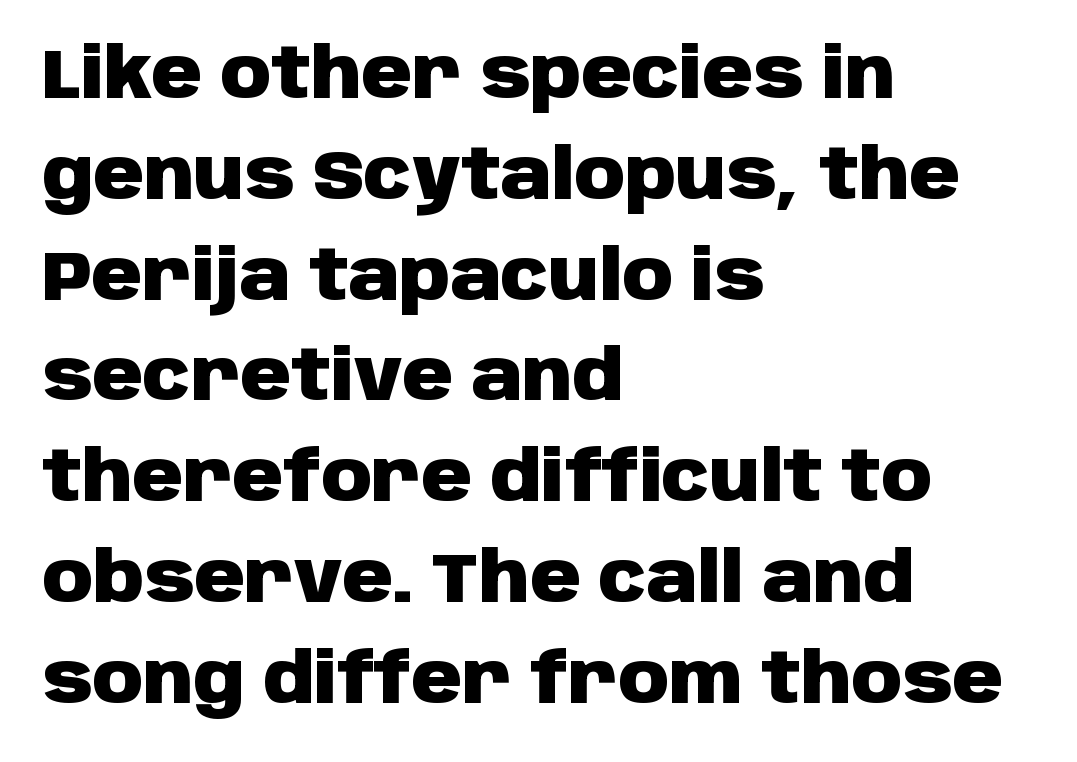
Q: Is the text bold? A: Yes.
Q: Is the text italic (slanted)? A: No, it is upright.
Q: Is the typeface a serif or a sans-serif typeface? A: Sans-serif.
Q: Is the text underlined? A: No.
Q: How is the paragraph aligned? A: Left-aligned.
Q: Is the spacing between letters normal or unusually wide? A: Normal.
Q: Is the spacing between lines tight, normal or loose? A: Normal.
Q: Width (condensed, normal, or wide)? A: Normal.
Q: Stroke contrast? A: Low.
Q: x-height? A: Large.
Q: Monospaced? A: No.
